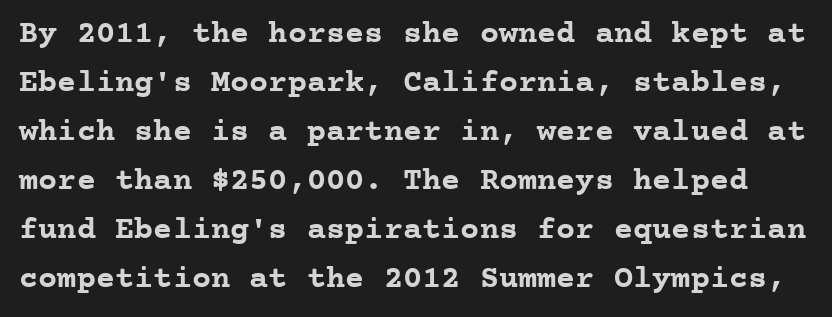
Q: Is the text bold? A: Yes.
Q: Is the text italic (slanted)? A: No, it is upright.
Q: Is the typeface a serif or a sans-serif typeface? A: Serif.
Q: Is the text underlined? A: No.
Q: Is the spacing between letters normal or unusually wide? A: Normal.
Q: Is the spacing between lines tight, normal or loose? A: Normal.
Q: Width (condensed, normal, or wide)? A: Normal.
Q: Stroke contrast? A: Low.
Q: x-height? A: Medium.
Q: Monospaced? A: Yes.
